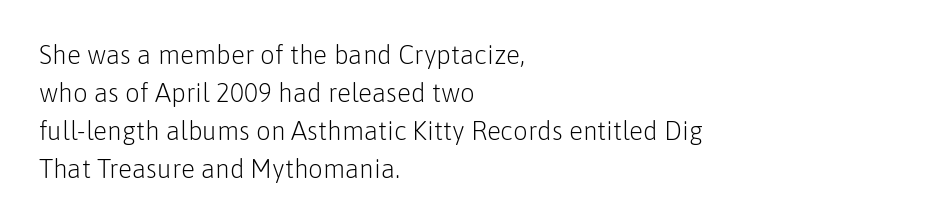
Q: Is the text bold? A: No.
Q: Is the text italic (slanted)? A: No, it is upright.
Q: Is the text underlined? A: No.
Q: How is the paragraph aligned? A: Left-aligned.
Q: Is the spacing between letters normal or unusually wide? A: Normal.
Q: Is the spacing between lines tight, normal or loose? A: Normal.
